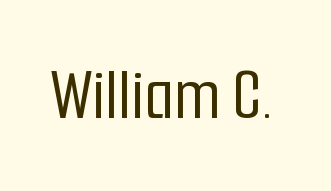
Q: Is the text italic (slanted)? A: No, it is upright.
Q: Is the typeface a serif or a sans-serif typeface? A: Sans-serif.
Q: Is the text underlined? A: No.
Q: Is the spacing between letters normal or unusually wide? A: Normal.
Q: Width (condensed, normal, or wide)? A: Condensed.
Q: Stroke contrast? A: Low.
Q: x-height? A: Medium.
Q: Monospaced? A: No.
